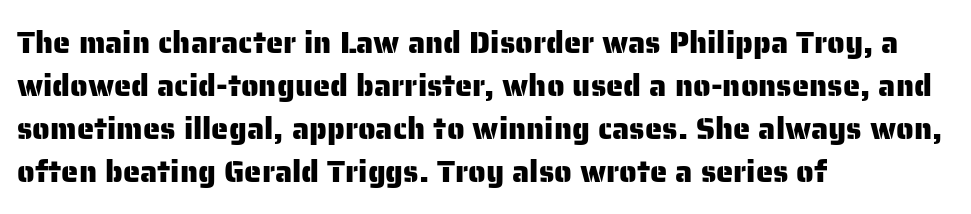
Is this a fixed-width face? No — the glyphs have proportional, varying widths. If you drew a line through each stem, it would be perfectly vertical. In terms of letterspacing, this is plain default setting. These lines are set flush left with a ragged right edge. Descender tails drop into unmarked territory.
